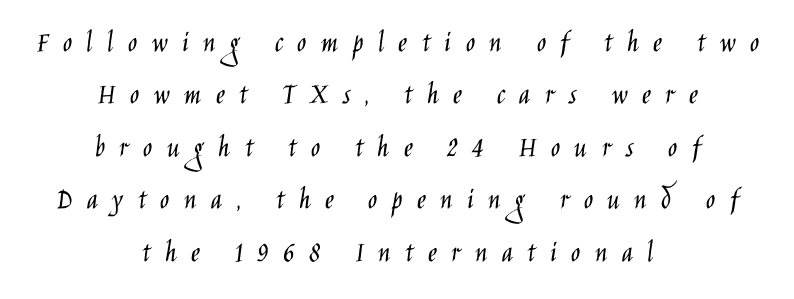
The glyphs in this specimen are sans serif. Unmarked baselines from the first word to the last. Each word looks stretched out because of the extra space between its letters. Nothing heavy about these letters — not bold at all. Varying glyph widths throughout — classic text-font behaviour.
